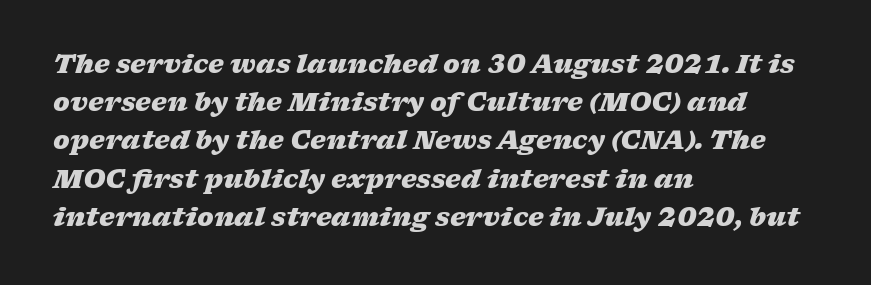
{"italic": "yes", "lean": "right", "slant_degrees": 17, "bold": "yes", "underline": "no", "align": "left", "line_spacing": "normal", "line_spacing_ratio": 1.53, "letter_spacing": "normal", "letter_spacing_em": 0.0, "glyph_px": 25}
